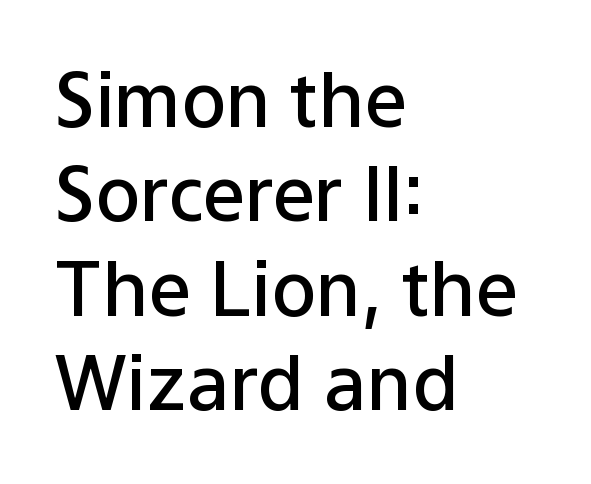
Q: Is the text bold? A: Semi-bold.
Q: Is the text italic (slanted)? A: No, it is upright.
Q: Is the typeface a serif or a sans-serif typeface? A: Sans-serif.
Q: Is the text underlined? A: No.
Q: How is the paragraph aligned? A: Left-aligned.
Q: Is the spacing between letters normal or unusually wide? A: Normal.
Q: Is the spacing between lines tight, normal or loose? A: Normal.
Q: Width (condensed, normal, or wide)? A: Normal.
Q: Stroke contrast? A: Low.
Q: x-height? A: Medium.
Q: Monospaced? A: No.
